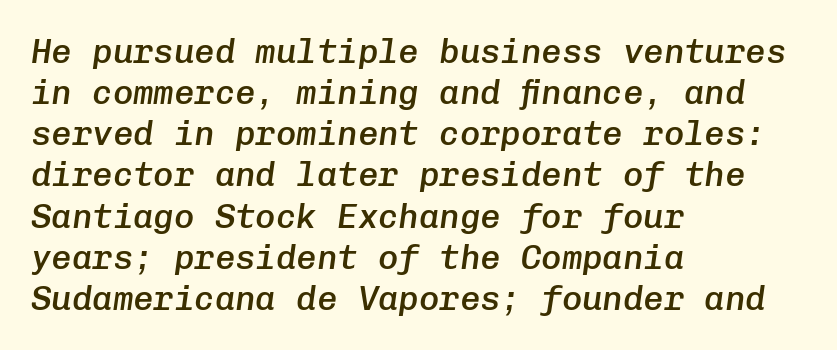
A bare baseline throughout the passage. The letterforms sit shoulder to shoulder at normal distance. Reading down the block, your eye returns to a fixed left position each line. Monospaced: the letters line up in strict vertical columns.
